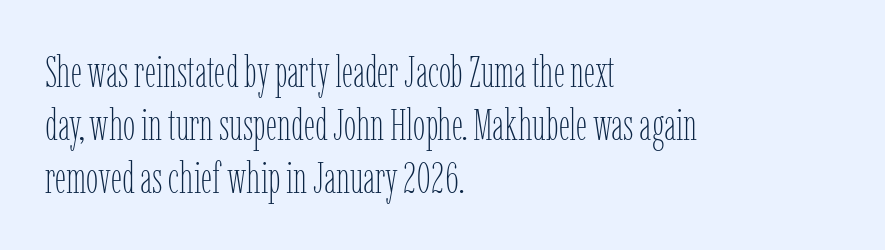
Q: Is the text bold? A: No.
Q: Is the text italic (slanted)? A: No, it is upright.
Q: Is the text underlined? A: No.
Q: How is the paragraph aligned? A: Left-aligned.
Q: Is the spacing between letters normal or unusually wide? A: Normal.
Q: Width (condensed, normal, or wide)? A: Condensed.
Q: Stroke contrast? A: Low.
Q: x-height? A: Medium.
Q: Monospaced? A: No.
